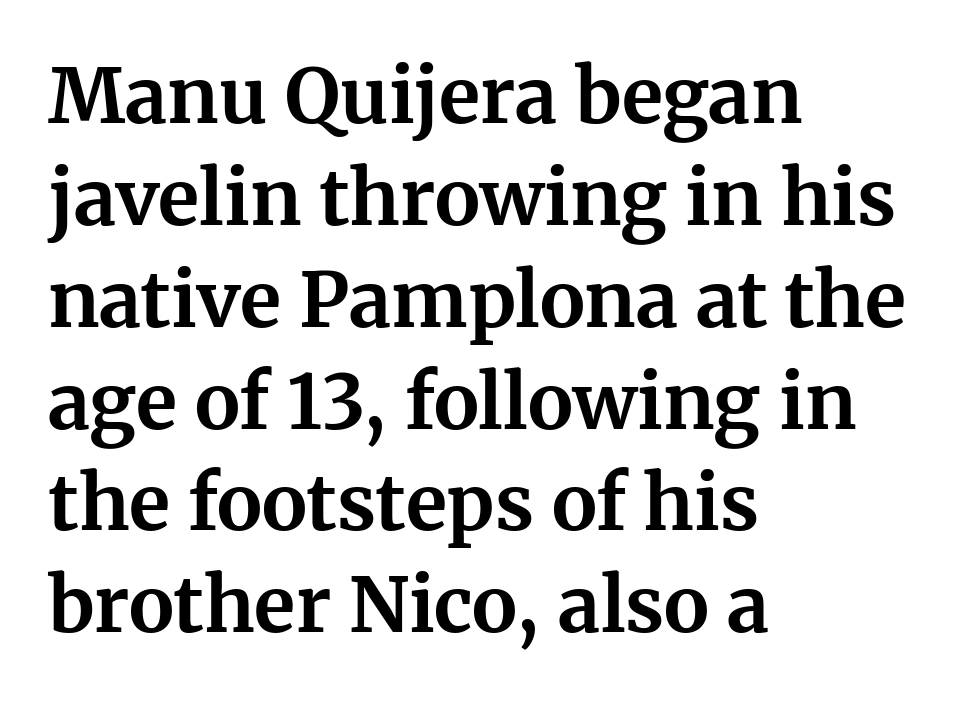
No extra tracking has been applied to these lines. It's the straight-up-and-down kind of type. These words are printed bold, with thick strokes throughout. The passage shown is typed in a proportional face where columns would drift. Unlike a clean sans, this face finishes its strokes with serifs.
